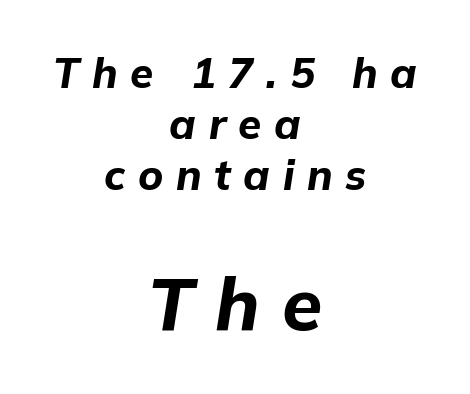
Proportional: the letters do not fall into vertical columns. The font is running at its bold setting. The passage shown begins with its smaller block and ends with its larger one. A typesetter would call this heavily tracked-out type. A bare baseline throughout the passage.
